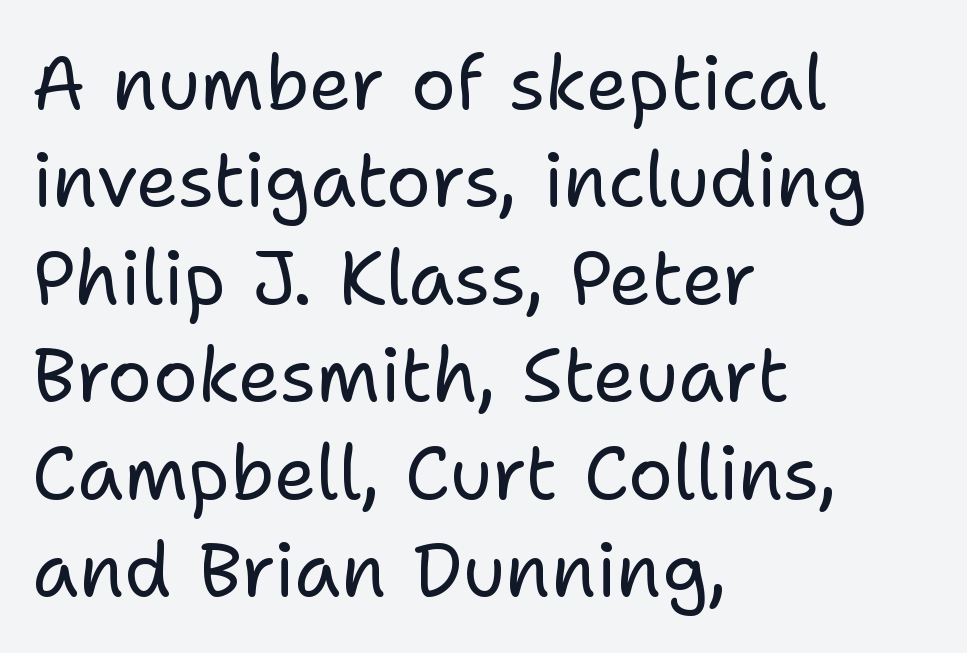
Reading down the block, your eye returns to a fixed left position each line. The typesetting does not lean heavy: it is not bold. Observe the absence of serifs on each vertical stroke in this sample. Quick note: underline off. The passage shown is typed in a proportional face where columns would drift. Is there much room between lines? A standard amount, neither cramped nor airy.
